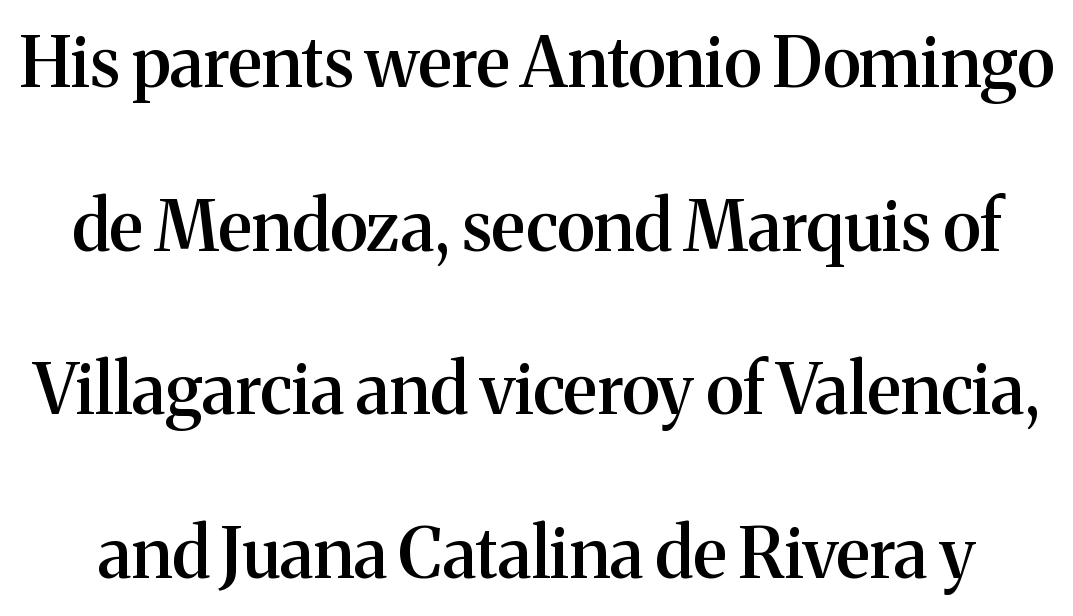
Q: Is the text bold? A: Semi-bold.
Q: Is the text italic (slanted)? A: No, it is upright.
Q: Is the typeface a serif or a sans-serif typeface? A: Serif.
Q: Is the text underlined? A: No.
Q: Is the spacing between letters normal or unusually wide? A: Normal.
Q: Is the spacing between lines tight, normal or loose? A: Loose.
Q: Width (condensed, normal, or wide)? A: Normal.
Q: Stroke contrast? A: Medium.
Q: x-height? A: Medium.
Q: Monospaced? A: No.
